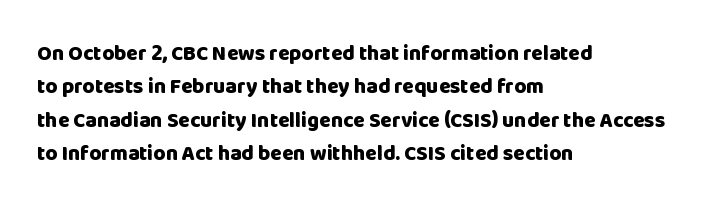
{"italic": "no", "bold": "yes", "underline": "no", "align": "left", "line_spacing": "normal", "line_spacing_ratio": 1.59, "letter_spacing": "normal", "letter_spacing_em": 0.0, "glyph_px": 21}
